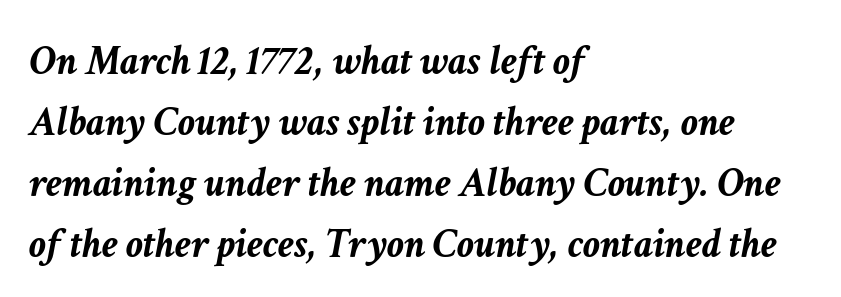
{"italic": "yes", "lean": "right", "slant_degrees": 11, "bold": "yes", "weight": "semibold", "width": "normal", "stroke_contrast": "low", "x_height": "medium", "monospaced": "no", "underline": "no", "align": "left", "line_spacing": "normal", "line_spacing_ratio": 1.45, "letter_spacing": "normal", "letter_spacing_em": 0.0, "glyph_px": 42}
